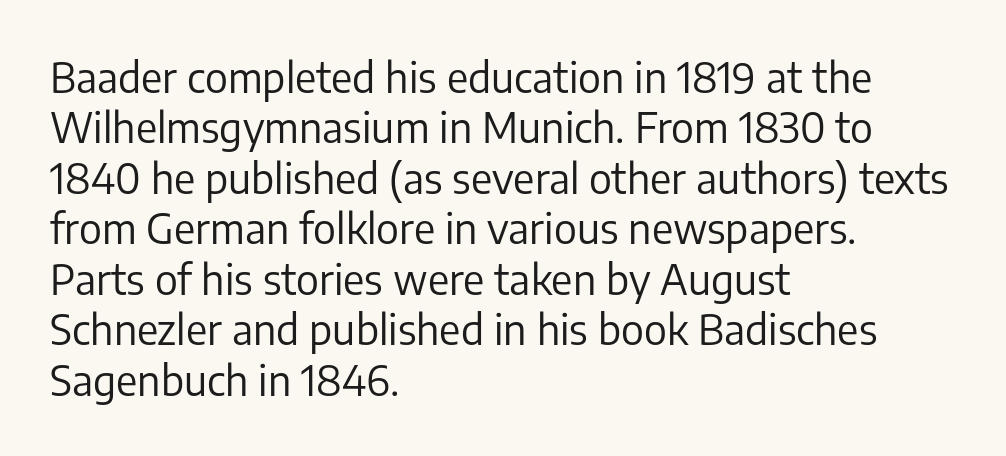
The image shows 41 px regular-weight sans-serif type, upright; set left-aligned, line spacing 1.23x, normal letter spacing, not underlined; low stroke contrast and a medium x-height.
